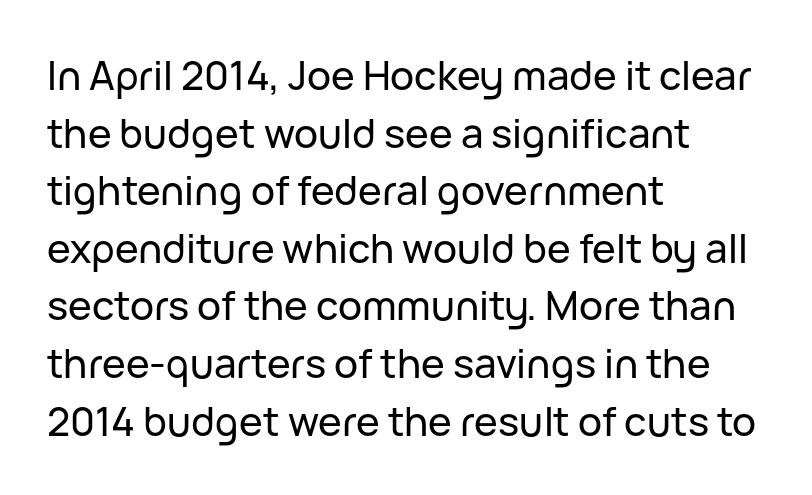
The image shows 40 px sans-serif type, upright; set left-aligned, normal line spacing (1.44x), normal letter spacing, not underlined; low stroke contrast and a medium x-height.
